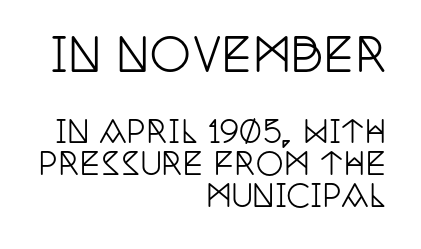
{"serif": "yes", "italic": "no", "width": "condensed", "stroke_contrast": "low", "x_height": "large", "monospaced": "no", "underline": "no", "align": "right", "line_spacing": "tight", "line_spacing_ratio": 1.03, "letter_spacing": "normal", "letter_spacing_em": 0.0, "larger_block": "first", "size_ratio": 1.48, "glyph_px": 46}
